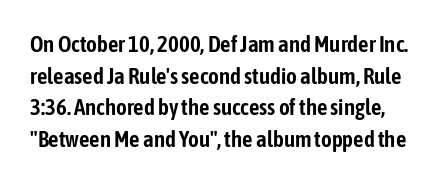
{"italic": "no", "underline": "no", "line_spacing": "normal", "line_spacing_ratio": 1.38, "letter_spacing": "normal", "letter_spacing_em": 0.0, "glyph_px": 23}
